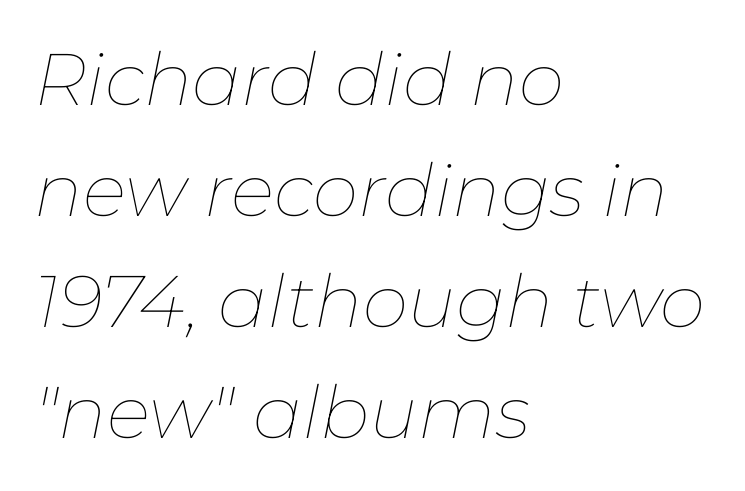
Q: Is the text bold? A: No.
Q: Is the text italic (slanted)? A: Yes, it leans right by about 11 degrees.
Q: Is the text underlined? A: No.
Q: How is the paragraph aligned? A: Left-aligned.
Q: Is the spacing between letters normal or unusually wide? A: Normal.
Q: Is the spacing between lines tight, normal or loose? A: Normal.
Q: Width (condensed, normal, or wide)? A: Normal.
Q: Stroke contrast? A: Low.
Q: x-height? A: Medium.
Q: Monospaced? A: No.
